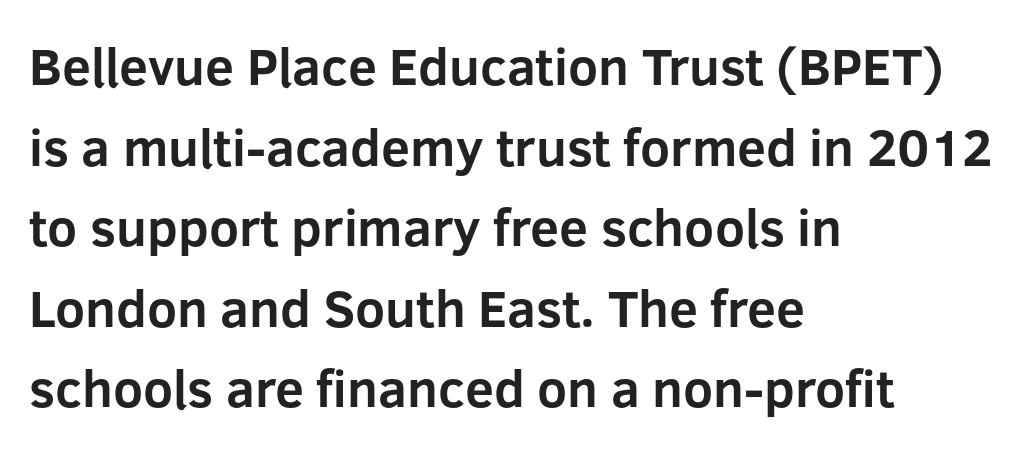
Q: Is the text bold? A: Yes.
Q: Is the text italic (slanted)? A: No, it is upright.
Q: Is the typeface a serif or a sans-serif typeface? A: Sans-serif.
Q: Is the text underlined? A: No.
Q: How is the paragraph aligned? A: Left-aligned.
Q: Is the spacing between letters normal or unusually wide? A: Normal.
Q: Is the spacing between lines tight, normal or loose? A: Normal.
Q: Width (condensed, normal, or wide)? A: Normal.
Q: Stroke contrast? A: Low.
Q: x-height? A: Medium.
Q: Monospaced? A: No.
